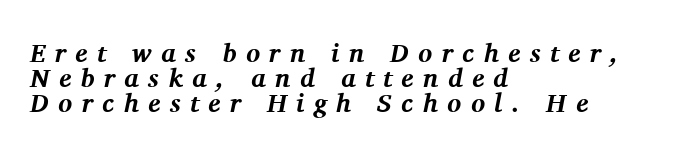
{"italic": "yes", "lean": "right", "slant_degrees": 11, "bold": "yes", "underline": "no", "align": "left", "line_spacing": "tight", "line_spacing_ratio": 0.97, "letter_spacing": "wide", "letter_spacing_em": 0.36, "glyph_px": 26}
